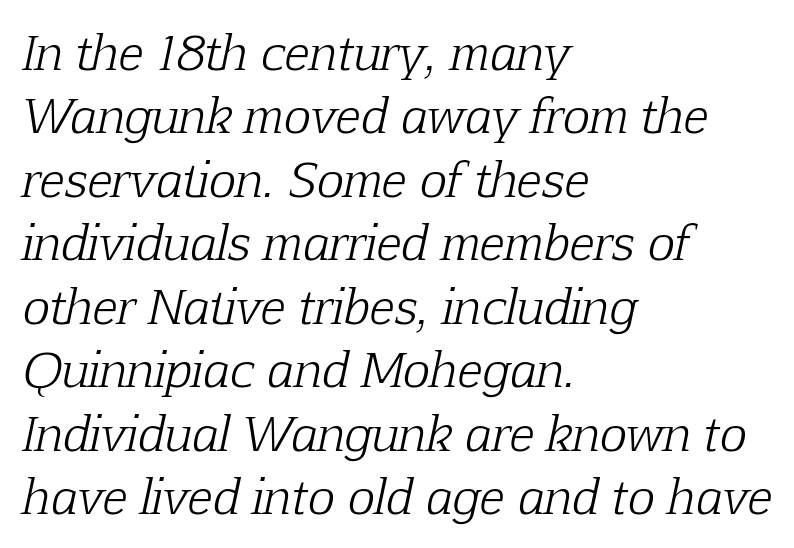
Just letters on the line, the space beneath them empty. Tall strokes in this sample are angled rather than plumb. Proportional: the letters do not fall into vertical columns. Stroke mass is kept to a normal reading level or below. Quick note: interline space is typical.
